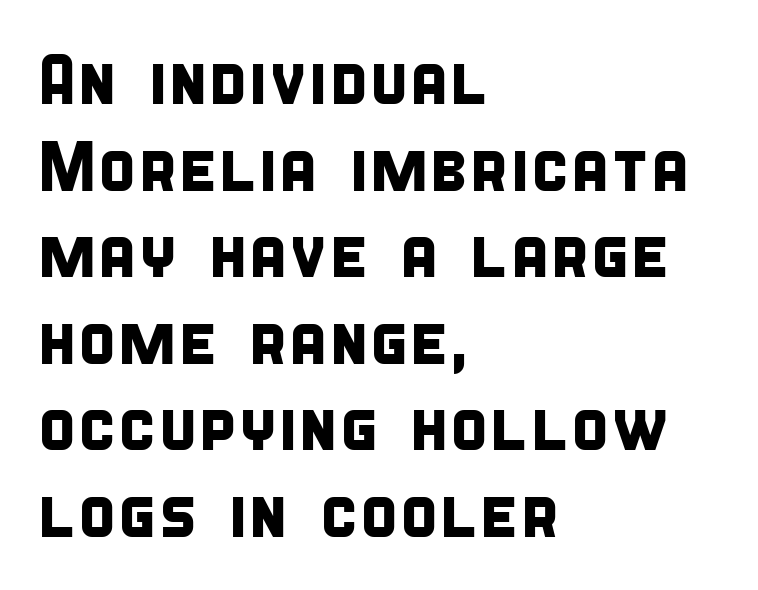
These lines are rendered in a variable-pitch font. The ragged edge is on the right, which tells us the setting is flush left. Descender tails drop into unmarked territory. What kind of face is this? One without serifs — a sans. Between one letter and the next there's only the usual sliver of space.
